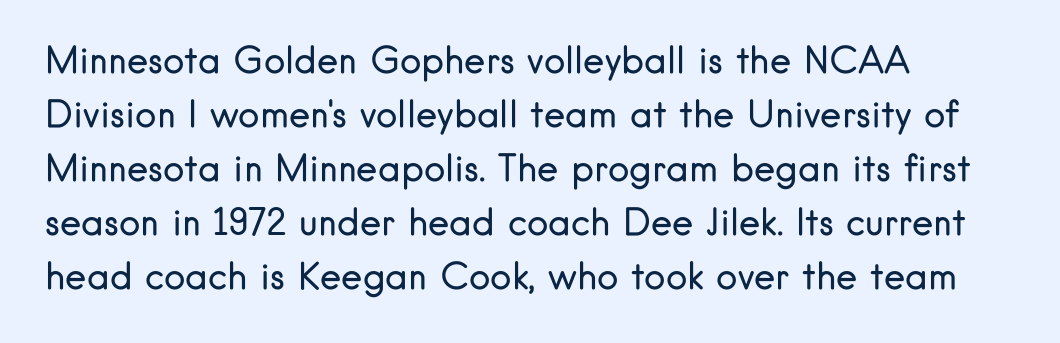
The image shows 36 px regular-weight sans-serif type, upright; set left-aligned, normal line spacing (1.5x), normal letter spacing, not underlined; low stroke contrast and a small x-height.
